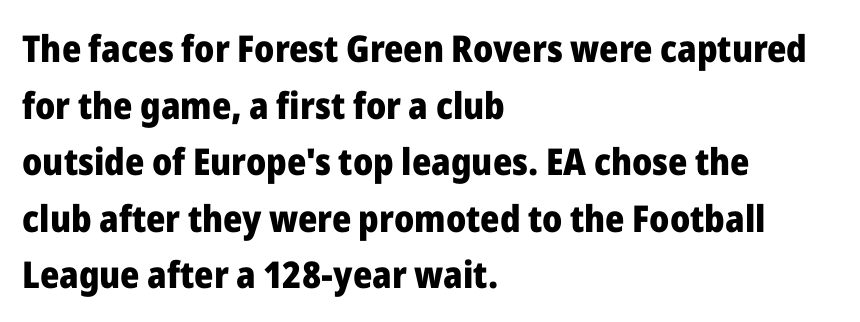
{"serif": "no", "italic": "no", "bold": "yes", "weight": "heavy", "width": "normal", "stroke_contrast": "low", "x_height": "medium", "monospaced": "no", "underline": "no", "align": "left", "line_spacing": "normal", "line_spacing_ratio": 1.53, "letter_spacing": "normal", "letter_spacing_em": 0.0, "glyph_px": 37}
